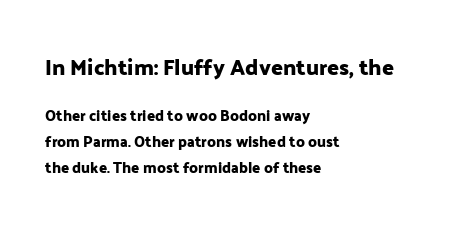
{"italic": "no", "underline": "no", "align": "left", "line_spacing_ratio": 1.73, "letter_spacing": "normal", "letter_spacing_em": 0.0, "larger_block": "first", "size_ratio": 1.47, "glyph_px": 22}
